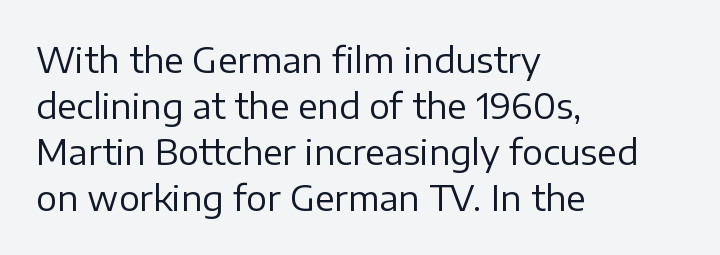
The image shows 35 px regular-weight sans-serif type, upright; set left-aligned, normal line spacing (1.31x), normal letter spacing, not underlined; low stroke contrast and a medium x-height.
